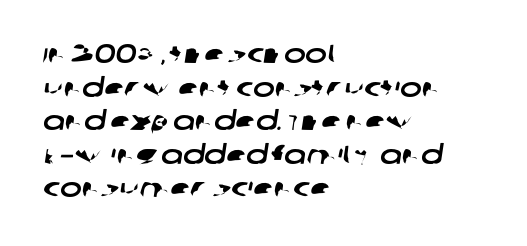
The image shows 26 px text type; set left-aligned, normal line spacing (1.29x), normal letter spacing, not underlined.
